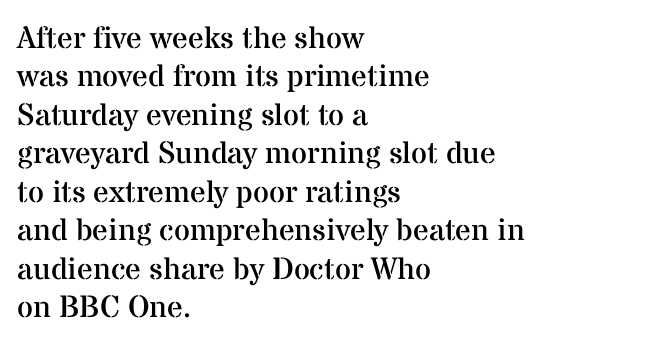
{"serif": "yes", "italic": "no", "bold": "no", "weight": "regular", "width": "normal", "stroke_contrast": "medium", "x_height": "medium", "monospaced": "no", "underline": "no", "align": "left", "line_spacing_ratio": 1.24, "letter_spacing": "normal", "letter_spacing_em": 0.0, "glyph_px": 31}
